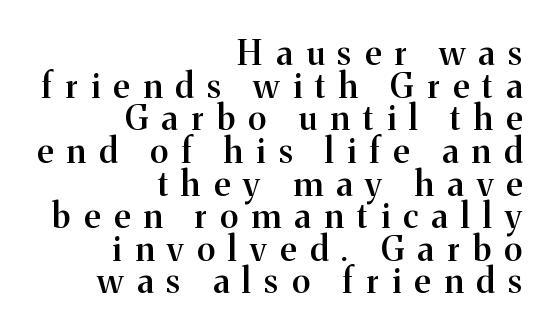
Q: Is the text bold? A: Semi-bold.
Q: Is the text italic (slanted)? A: No, it is upright.
Q: Is the typeface a serif or a sans-serif typeface? A: Serif.
Q: Is the text underlined? A: No.
Q: How is the paragraph aligned? A: Right-aligned.
Q: Is the spacing between letters normal or unusually wide? A: Unusually wide.
Q: Is the spacing between lines tight, normal or loose? A: Tight.
Q: Width (condensed, normal, or wide)? A: Normal.
Q: Stroke contrast? A: Medium.
Q: x-height? A: Medium.
Q: Monospaced? A: No.
